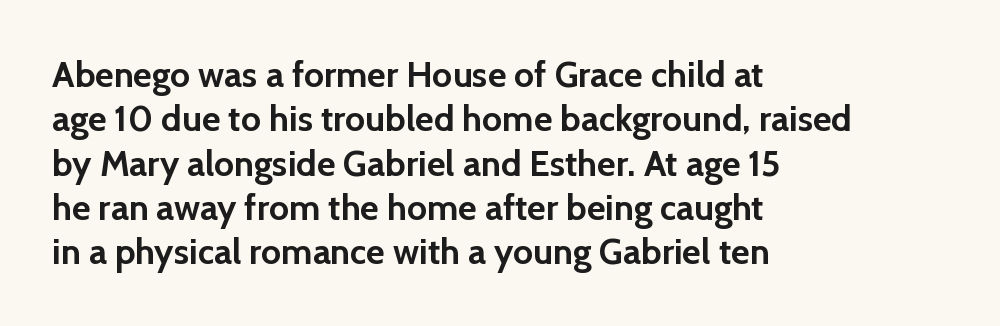
Q: Is the text bold? A: Yes.
Q: Is the text italic (slanted)? A: No, it is upright.
Q: Is the typeface a serif or a sans-serif typeface? A: Sans-serif.
Q: Is the text underlined? A: No.
Q: How is the paragraph aligned? A: Left-aligned.
Q: Is the spacing between letters normal or unusually wide? A: Normal.
Q: Width (condensed, normal, or wide)? A: Normal.
Q: x-height? A: Medium.
Q: Monospaced? A: No.
